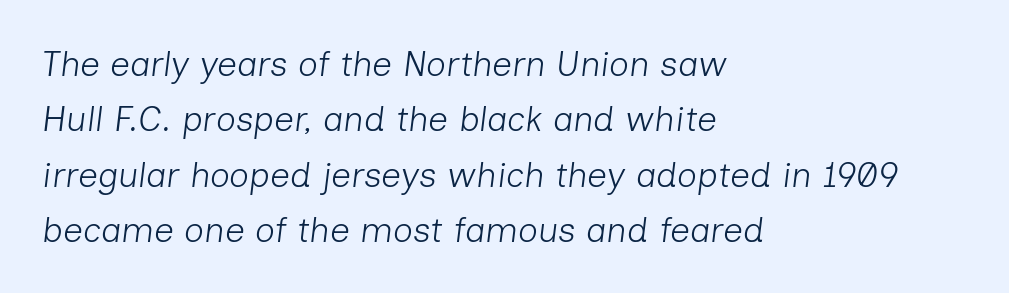
Honestly, the row spacing looks completely unremarkable. Proportional: the letters do not fall into vertical columns. The font sits on the lighter half of the weight spectrum, regular included. The glyphs are unaccompanied by any horizontal stroke below them. Tall strokes in this sample are angled rather than plumb. Caption: standard tracking, unaltered.
